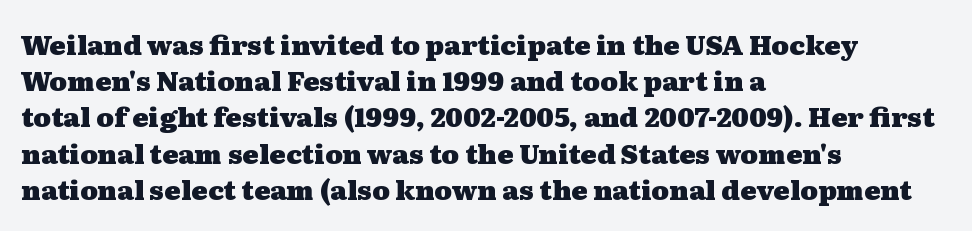
{"italic": "no", "bold": "yes", "underline": "no", "align": "left", "line_spacing": "normal", "line_spacing_ratio": 1.34, "letter_spacing": "normal", "letter_spacing_em": 0.0, "glyph_px": 27}
